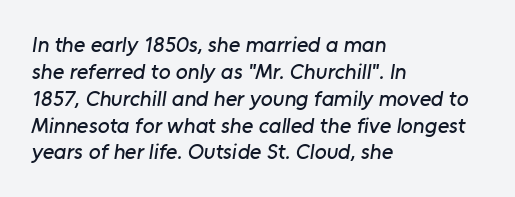
{"underline": "no", "align": "left", "line_spacing_ratio": 1.22, "letter_spacing": "normal", "letter_spacing_em": 0.0, "glyph_px": 22}
